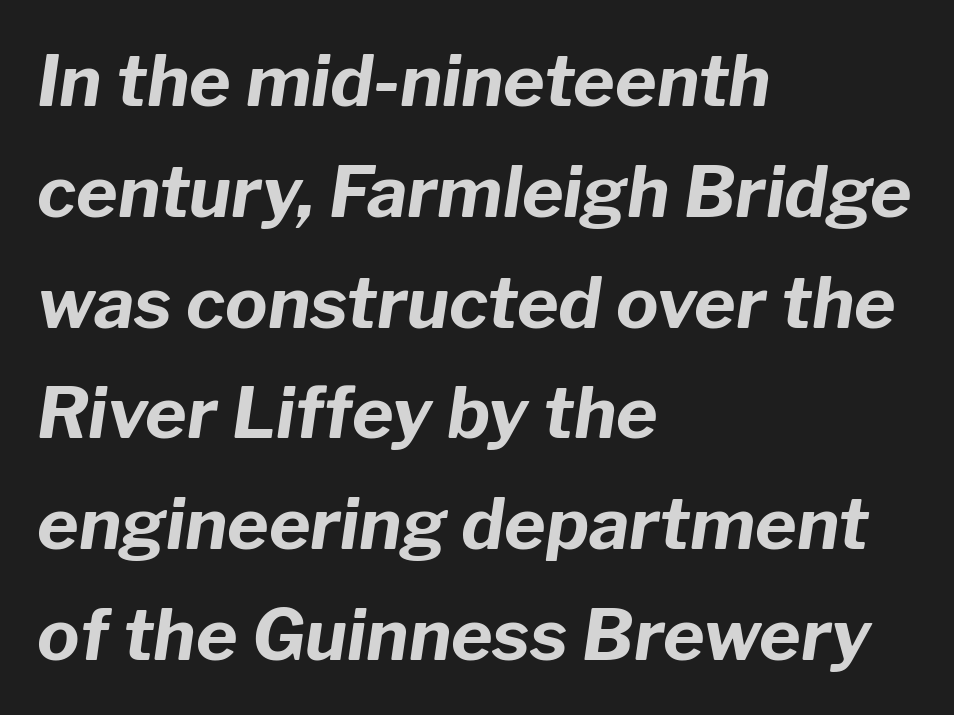
The image shows 71 px bold type, italic (leaning right); set left-aligned, normal line spacing (1.56x), normal letter spacing, not underlined; low stroke contrast and a medium x-height.
